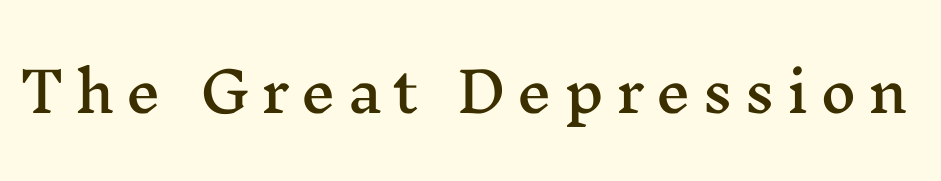
{"serif": "yes", "italic": "no", "width": "wide", "stroke_contrast": "medium", "x_height": "medium", "monospaced": "no", "underline": "no", "letter_spacing": "wide", "letter_spacing_em": 0.21, "glyph_px": 55}
